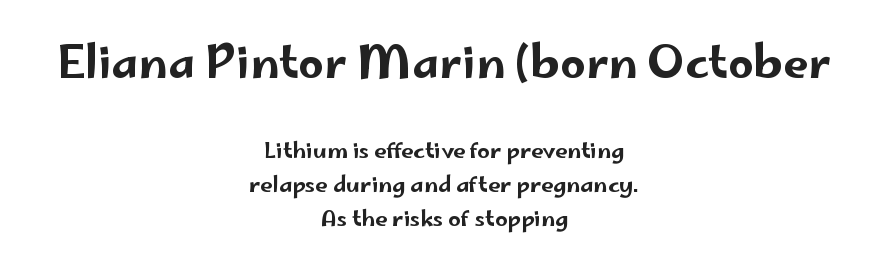
The image shows 45 px wide sans-serif type, upright; set centered, normal line spacing (1.54x), normal letter spacing, not underlined; the first (top) block is 2.05x larger; low stroke contrast and a small x-height.
